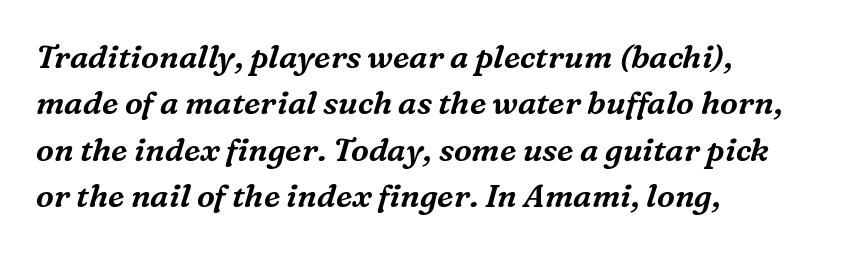
{"serif": "yes", "italic": "yes", "lean": "right", "slant_degrees": 16, "width": "normal", "stroke_contrast": "medium", "x_height": "medium", "monospaced": "no", "underline": "no", "align": "left", "line_spacing": "normal", "line_spacing_ratio": 1.45, "letter_spacing": "normal", "letter_spacing_em": 0.0, "glyph_px": 32}
